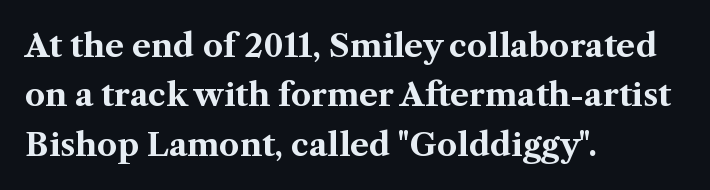
The lettering stays uniformly vertical, giving the passage a roman look. Descender tails drop into unmarked territory. All the whitespace from short lines collects on the right. Vertical spacing — default.
